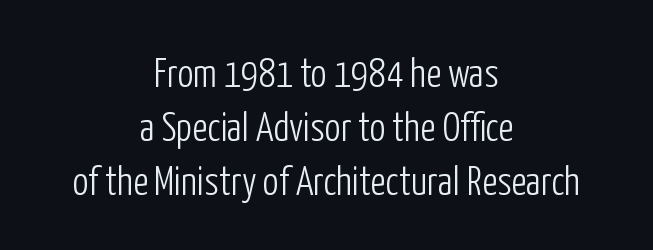
Q: Is the text bold? A: No.
Q: Is the text italic (slanted)? A: No, it is upright.
Q: Is the typeface a serif or a sans-serif typeface? A: Sans-serif.
Q: Is the text underlined? A: No.
Q: How is the paragraph aligned? A: Centered.
Q: Is the spacing between letters normal or unusually wide? A: Normal.
Q: Is the spacing between lines tight, normal or loose? A: Normal.
Q: Width (condensed, normal, or wide)? A: Condensed.
Q: Stroke contrast? A: Low.
Q: x-height? A: Medium.
Q: Monospaced? A: No.
